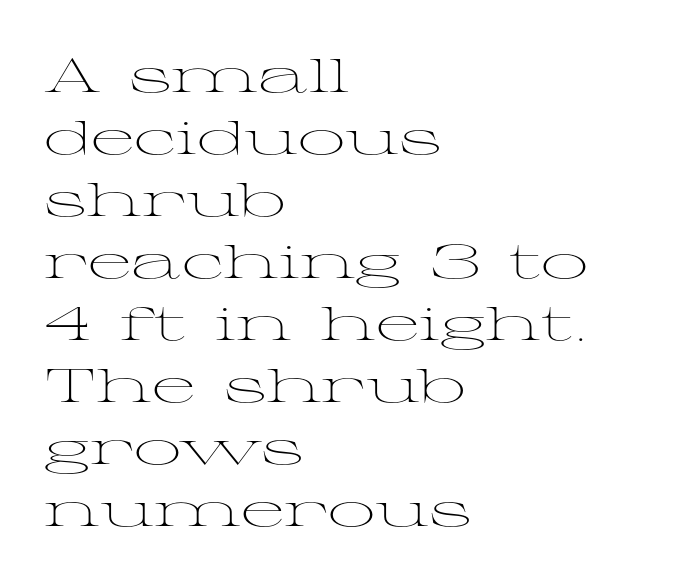
{"serif": "yes", "italic": "no", "bold": "no", "weight": "light", "width": "wide", "stroke_contrast": "medium", "x_height": "medium", "monospaced": "no", "underline": "no", "align": "left", "line_spacing": "normal", "line_spacing_ratio": 1.32, "letter_spacing": "normal", "letter_spacing_em": 0.0, "glyph_px": 47}
